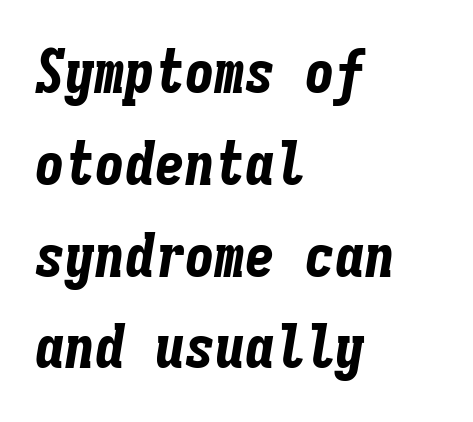
{"italic": "yes", "lean": "right", "slant_degrees": 9, "bold": "yes", "weight": "bold", "width": "condensed", "stroke_contrast": "low", "x_height": "medium", "monospaced": "yes", "underline": "no", "align": "left", "line_spacing": "normal", "line_spacing_ratio": 1.53, "letter_spacing": "normal", "letter_spacing_em": 0.0, "glyph_px": 60}
